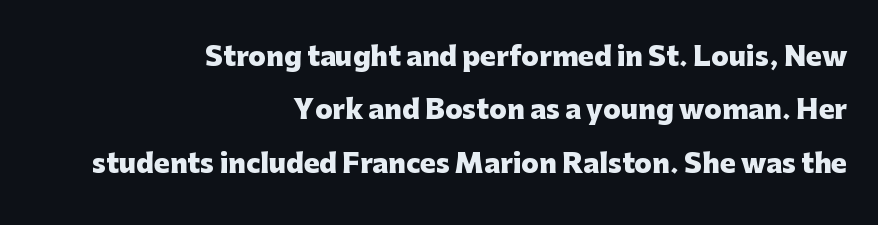
{"italic": "no", "bold": "yes", "underline": "no", "align": "right", "line_spacing": "loose", "line_spacing_ratio": 2.05, "letter_spacing": "normal", "letter_spacing_em": 0.0, "glyph_px": 26}
